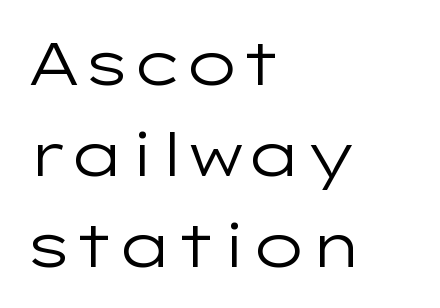
Q: Is the text bold? A: No.
Q: Is the text italic (slanted)? A: No, it is upright.
Q: Is the typeface a serif or a sans-serif typeface? A: Sans-serif.
Q: Is the text underlined? A: No.
Q: How is the paragraph aligned? A: Left-aligned.
Q: Is the spacing between letters normal or unusually wide? A: Normal.
Q: Is the spacing between lines tight, normal or loose? A: Normal.
Q: Width (condensed, normal, or wide)? A: Wide.
Q: Stroke contrast? A: Low.
Q: x-height? A: Medium.
Q: Monospaced? A: No.
